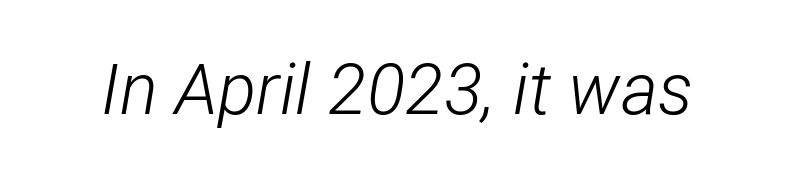
{"italic": "yes", "lean": "right", "slant_degrees": 12, "bold": "no", "weight": "light", "width": "condensed", "stroke_contrast": "low", "x_height": "medium", "monospaced": "no", "underline": "no", "letter_spacing": "normal", "letter_spacing_em": 0.0, "glyph_px": 71}
